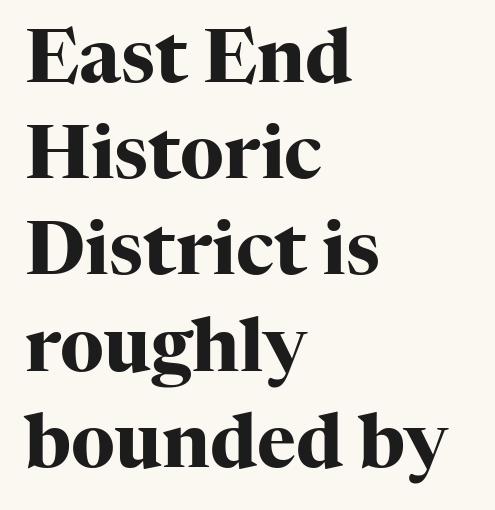
The image shows 74 px heavy serif type, upright; set left-aligned, normal line spacing (1.3x), normal letter spacing, not underlined; high stroke contrast and a medium x-height.
